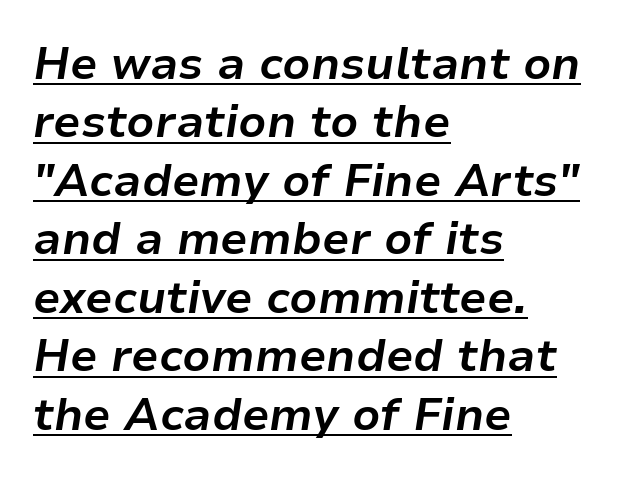
Q: Is the text bold? A: Yes.
Q: Is the text italic (slanted)? A: Yes, it leans right by about 9 degrees.
Q: Is the text underlined? A: Yes.
Q: How is the paragraph aligned? A: Left-aligned.
Q: Is the spacing between letters normal or unusually wide? A: Normal.
Q: Is the spacing between lines tight, normal or loose? A: Normal.
Q: Width (condensed, normal, or wide)? A: Normal.
Q: Stroke contrast? A: Low.
Q: x-height? A: Medium.
Q: Monospaced? A: No.
